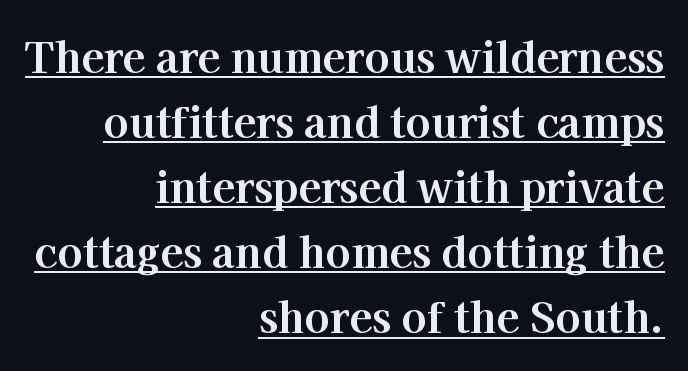
{"serif": "yes", "italic": "no", "bold": "yes", "weight": "bold", "width": "normal", "stroke_contrast": "high", "x_height": "medium", "monospaced": "no", "underline": "yes", "align": "right", "line_spacing": "normal", "line_spacing_ratio": 1.55, "letter_spacing": "normal", "letter_spacing_em": 0.0, "glyph_px": 42}
